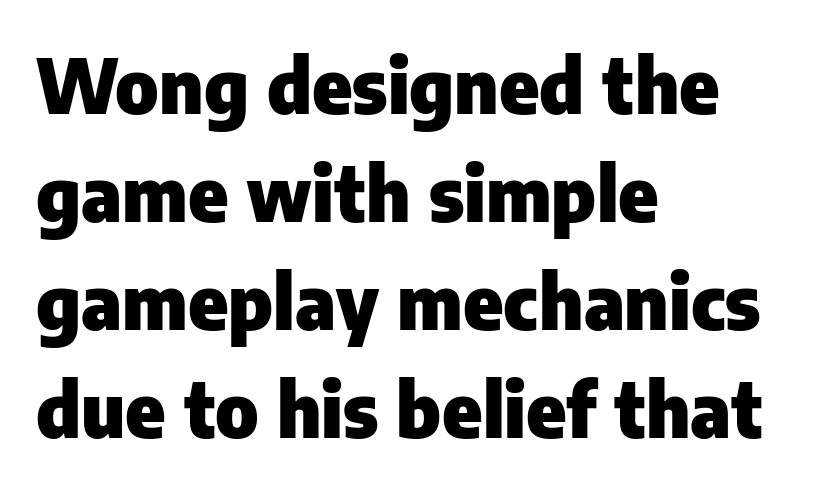
The image shows 75 px heavy sans-serif type, upright; set left-aligned, normal line spacing (1.44x), normal letter spacing, not underlined; low stroke contrast and a medium x-height.
